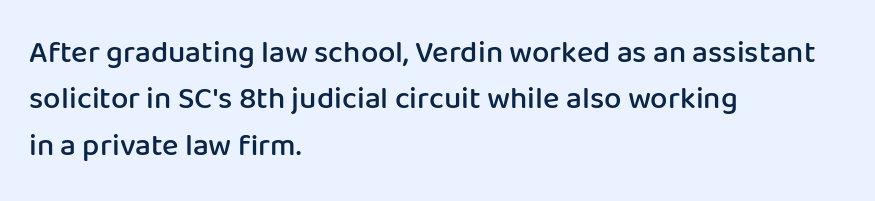
Q: Is the text bold? A: Semi-bold.
Q: Is the text italic (slanted)? A: No, it is upright.
Q: Is the typeface a serif or a sans-serif typeface? A: Sans-serif.
Q: Is the text underlined? A: No.
Q: How is the paragraph aligned? A: Left-aligned.
Q: Is the spacing between letters normal or unusually wide? A: Normal.
Q: Is the spacing between lines tight, normal or loose? A: Normal.
Q: Width (condensed, normal, or wide)? A: Normal.
Q: Stroke contrast? A: Low.
Q: x-height? A: Medium.
Q: Monospaced? A: No.
